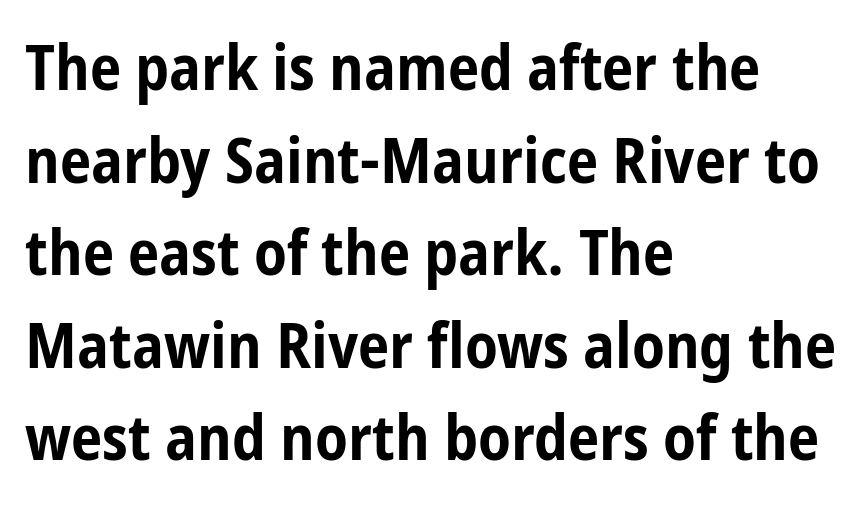
{"serif": "no", "italic": "no", "bold": "yes", "weight": "bold", "width": "condensed", "stroke_contrast": "low", "x_height": "medium", "monospaced": "no", "underline": "no", "align": "left", "line_spacing": "normal", "line_spacing_ratio": 1.47, "letter_spacing": "normal", "letter_spacing_em": 0.0, "glyph_px": 63}
